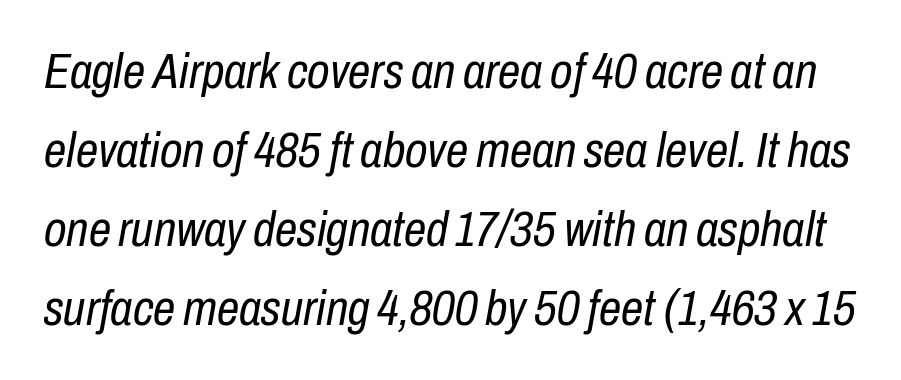
Q: Is the text bold? A: No.
Q: Is the text italic (slanted)? A: Yes, it leans right by about 10 degrees.
Q: Is the text underlined? A: No.
Q: Is the spacing between letters normal or unusually wide? A: Normal.
Q: Is the spacing between lines tight, normal or loose? A: Normal.
Q: Width (condensed, normal, or wide)? A: Condensed.
Q: Stroke contrast? A: Low.
Q: x-height? A: Medium.
Q: Monospaced? A: No.
